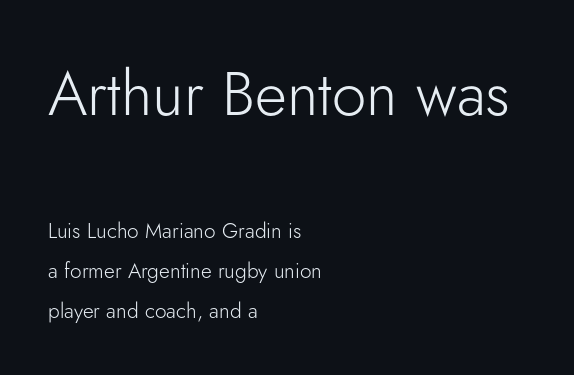
Q: Is the text bold? A: No.
Q: Is the text italic (slanted)? A: No, it is upright.
Q: Is the typeface a serif or a sans-serif typeface? A: Sans-serif.
Q: Is the text underlined? A: No.
Q: How is the paragraph aligned? A: Left-aligned.
Q: Is the spacing between letters normal or unusually wide? A: Normal.
Q: Is the spacing between lines tight, normal or loose? A: Loose.
Q: Which block of text is set in a larger size, the first (top) or the second (bottom)? A: The first (top) one.
Q: Width (condensed, normal, or wide)? A: Normal.
Q: Stroke contrast? A: Low.
Q: x-height? A: Small.
Q: Monospaced? A: No.
